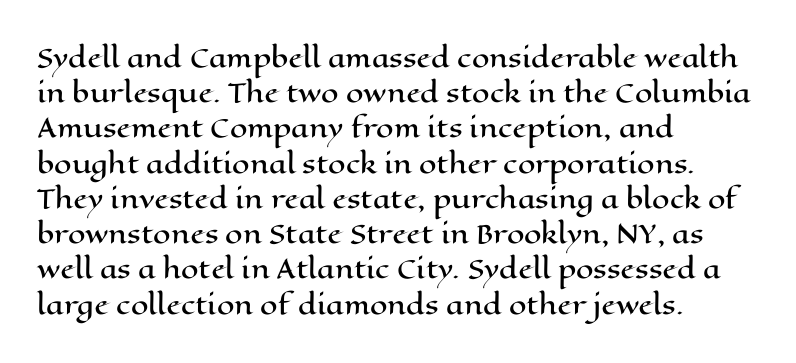
Posture: straight, roman, zero tilt. This rendering uses left alignment, leaving the right contour irregular. This sample keeps an unexceptional amount of space between lines. Bare-footed words on every line.
